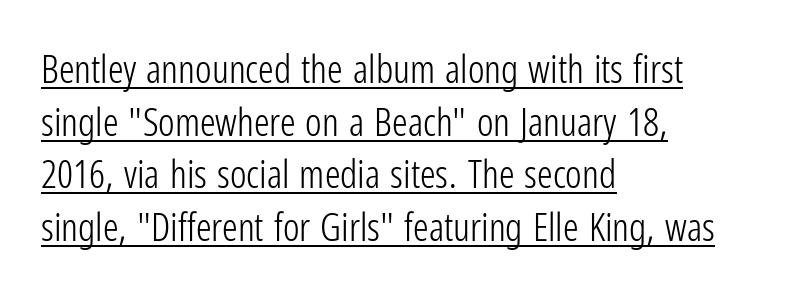
Q: Is the text bold? A: No.
Q: Is the text italic (slanted)? A: No, it is upright.
Q: Is the typeface a serif or a sans-serif typeface? A: Sans-serif.
Q: Is the text underlined? A: Yes.
Q: How is the paragraph aligned? A: Left-aligned.
Q: Is the spacing between letters normal or unusually wide? A: Normal.
Q: Is the spacing between lines tight, normal or loose? A: Normal.
Q: Width (condensed, normal, or wide)? A: Condensed.
Q: Stroke contrast? A: Low.
Q: x-height? A: Medium.
Q: Monospaced? A: No.
